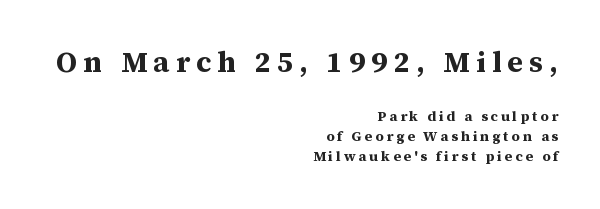
{"serif": "yes", "italic": "no", "bold": "yes", "weight": "bold", "width": "normal", "stroke_contrast": "medium", "x_height": "medium", "monospaced": "no", "underline": "no", "align": "right", "line_spacing": "normal", "line_spacing_ratio": 1.42, "letter_spacing": "wide", "letter_spacing_em": 0.21, "larger_block": "first", "size_ratio": 2.07, "glyph_px": 29}
